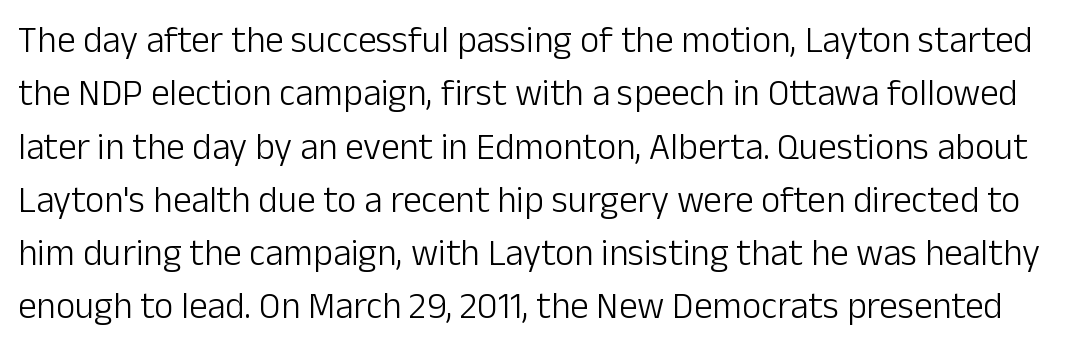
{"serif": "no", "italic": "no", "bold": "no", "weight": "light", "width": "normal", "stroke_contrast": "low", "x_height": "medium", "monospaced": "no", "underline": "no", "line_spacing": "normal", "line_spacing_ratio": 1.44, "letter_spacing": "normal", "letter_spacing_em": 0.0, "glyph_px": 37}
